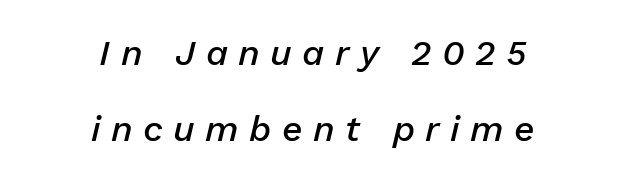
Q: Is the text bold? A: Semi-bold.
Q: Is the text italic (slanted)? A: Yes, it leans right by about 13 degrees.
Q: Is the text underlined? A: No.
Q: How is the paragraph aligned? A: Centered.
Q: Is the spacing between letters normal or unusually wide? A: Unusually wide.
Q: Is the spacing between lines tight, normal or loose? A: Loose.
Q: Width (condensed, normal, or wide)? A: Normal.
Q: Stroke contrast? A: Low.
Q: x-height? A: Medium.
Q: Monospaced? A: No.
